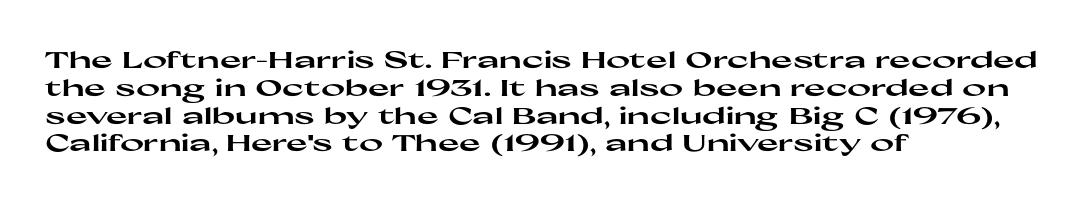
Short and long lines alike share a common starting point at left. Unlike italic type, these characters show no tilt at all. The passage shown is emphatically bold. The face used here is rendered with its standard letterfit. The space beneath each line is pristine and unruled.
